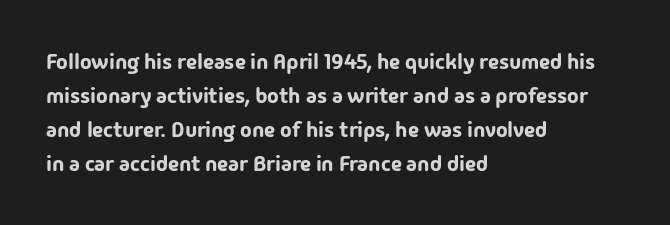
The image shows 22 px text type, upright; set left-aligned, normal line spacing (1.55x), normal letter spacing, not underlined.
